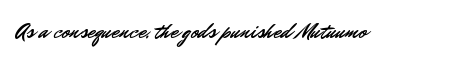
{"underline": "no", "letter_spacing": "normal", "letter_spacing_em": 0.0, "glyph_px": 22}
